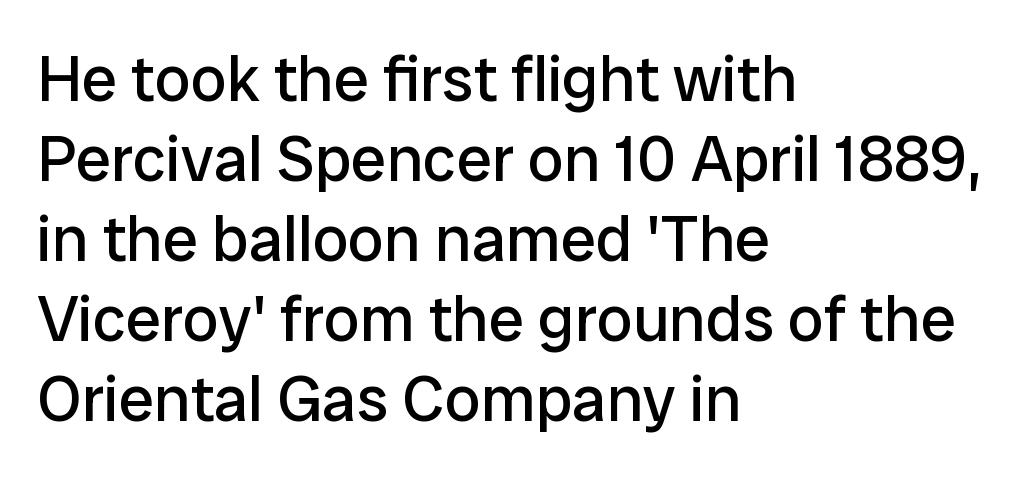
No heavy texture on the line: the type isn't bold. The string is rendered with underlining switched off. A typesetter would call this proportional, since set widths differ per character. The typeface chosen for these lines omits serifs. Ordinary non-slanted type is in use. Default kerning and tracking; the words read as compact shapes.
